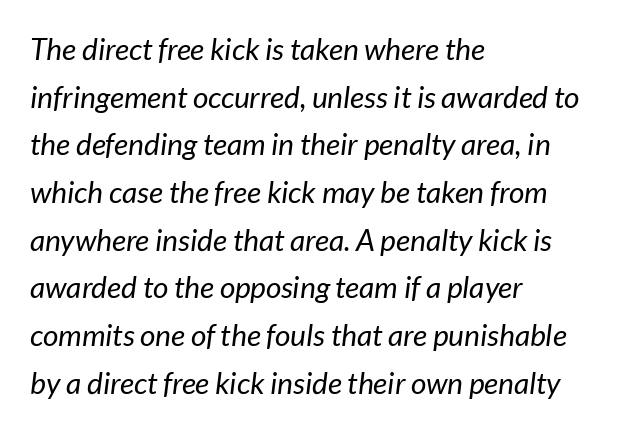
The image shows 30 px regular-weight type, italic (leaning right); set left-aligned, normal line spacing (1.59x), normal letter spacing, not underlined; low stroke contrast and a medium x-height.
